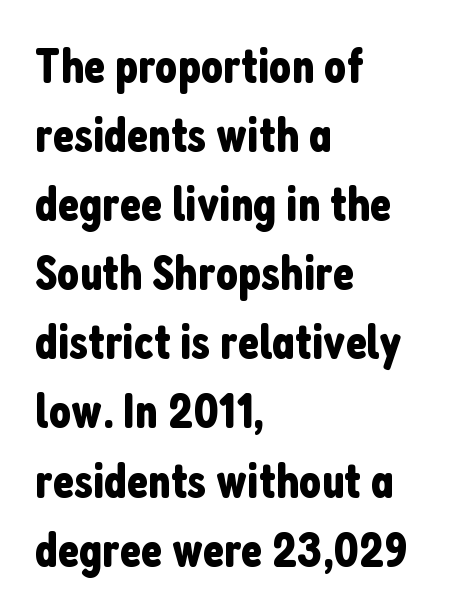
Each letter keeps its own natural width here, so spacing adapts to shape. A roman cut, with each character standing at attention. Line starts are locked; line ends wander. Unlike a traditional serif, this face leaves its strokes unadorned. In terms of letterspacing, this is plain default setting.
